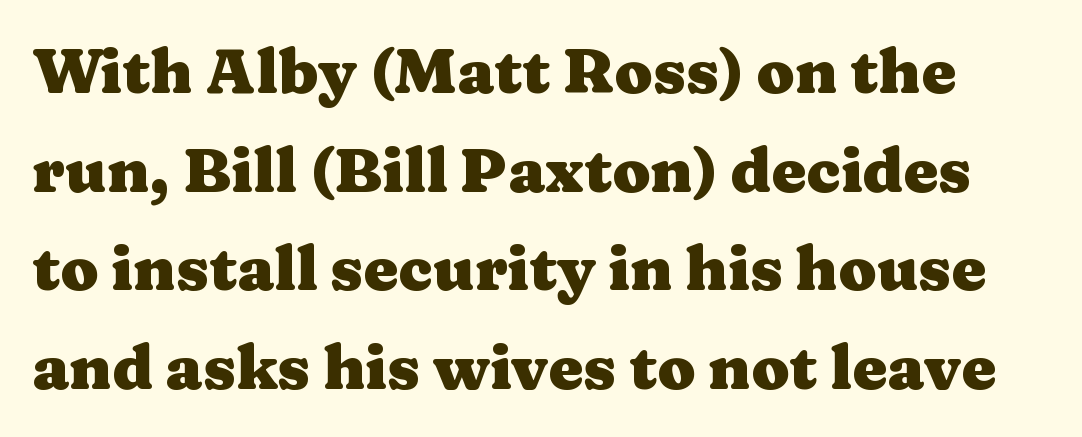
Q: Is the text bold? A: Yes.
Q: Is the text italic (slanted)? A: No, it is upright.
Q: Is the typeface a serif or a sans-serif typeface? A: Serif.
Q: Is the text underlined? A: No.
Q: Is the spacing between letters normal or unusually wide? A: Normal.
Q: Is the spacing between lines tight, normal or loose? A: Normal.
Q: Width (condensed, normal, or wide)? A: Wide.
Q: Stroke contrast? A: Medium.
Q: x-height? A: Medium.
Q: Monospaced? A: No.
